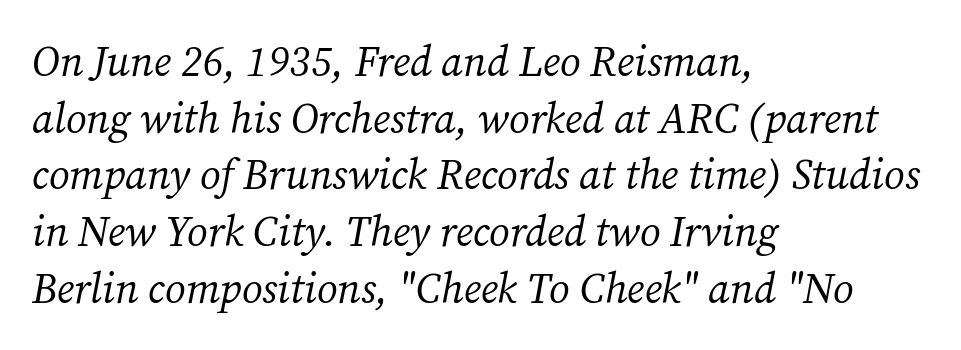
{"serif": "yes", "italic": "yes", "lean": "right", "slant_degrees": 12, "bold": "no", "weight": "regular", "width": "normal", "stroke_contrast": "medium", "x_height": "medium", "monospaced": "no", "underline": "no", "align": "left", "line_spacing": "normal", "line_spacing_ratio": 1.35, "letter_spacing": "normal", "letter_spacing_em": 0.0, "glyph_px": 42}
